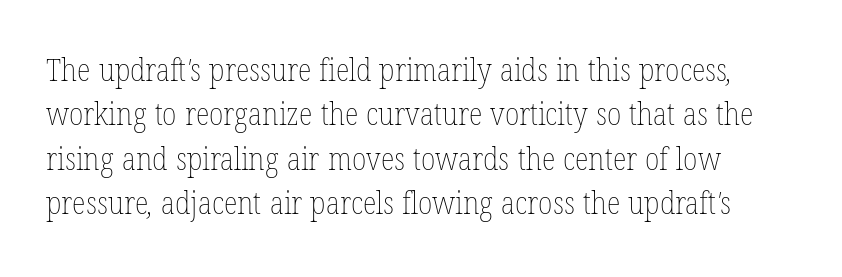
The image shows 32 px thin, condensed type; set left-aligned, normal line spacing (1.39x), normal letter spacing, not underlined; low stroke contrast and a medium x-height.
